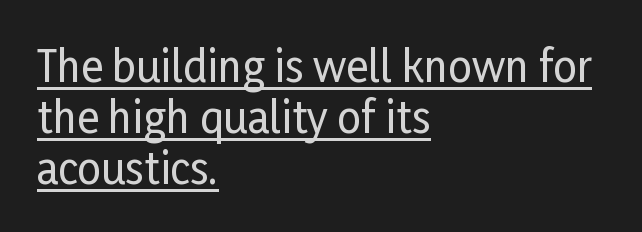
{"serif": "no", "italic": "no", "width": "condensed", "stroke_contrast": "low", "x_height": "medium", "monospaced": "no", "underline": "yes", "align": "left", "line_spacing_ratio": 1.21, "letter_spacing": "normal", "letter_spacing_em": 0.0, "glyph_px": 42}
